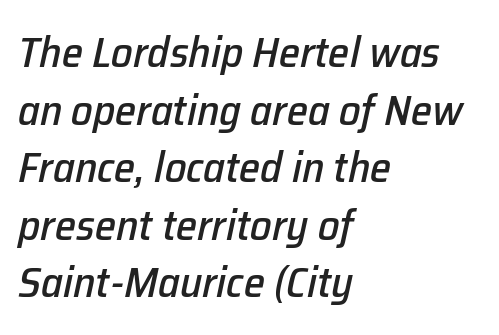
Q: Is the text italic (slanted)? A: Yes, it leans right by about 12 degrees.
Q: Is the text underlined? A: No.
Q: How is the paragraph aligned? A: Left-aligned.
Q: Is the spacing between letters normal or unusually wide? A: Normal.
Q: Is the spacing between lines tight, normal or loose? A: Normal.
Q: Width (condensed, normal, or wide)? A: Normal.
Q: Stroke contrast? A: Low.
Q: x-height? A: Medium.
Q: Monospaced? A: No.
